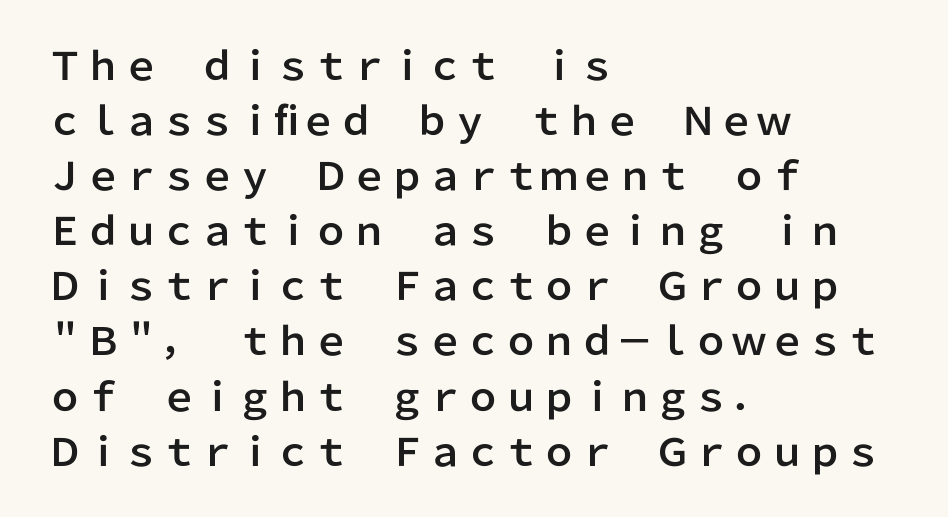
The image shows 38 px sans-serif type, upright; set left-aligned, normal line spacing (1.45x), normal letter spacing, not underlined; low stroke contrast and a medium x-height.
